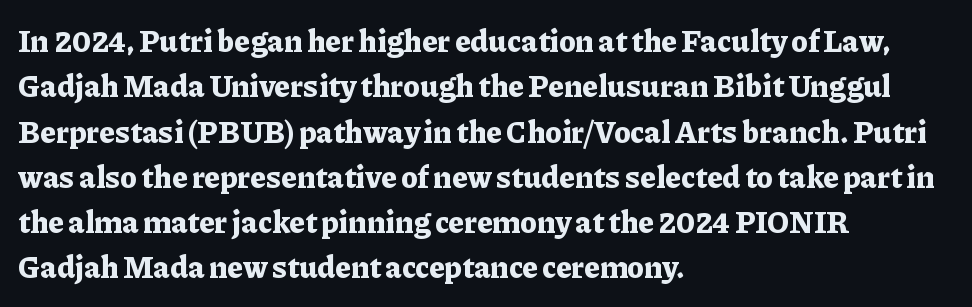
Q: Is the text bold? A: Yes.
Q: Is the text italic (slanted)? A: No, it is upright.
Q: Is the typeface a serif or a sans-serif typeface? A: Serif.
Q: Is the text underlined? A: No.
Q: How is the paragraph aligned? A: Left-aligned.
Q: Is the spacing between letters normal or unusually wide? A: Normal.
Q: Is the spacing between lines tight, normal or loose? A: Normal.
Q: Width (condensed, normal, or wide)? A: Normal.
Q: Stroke contrast? A: Low.
Q: x-height? A: Medium.
Q: Monospaced? A: No.
